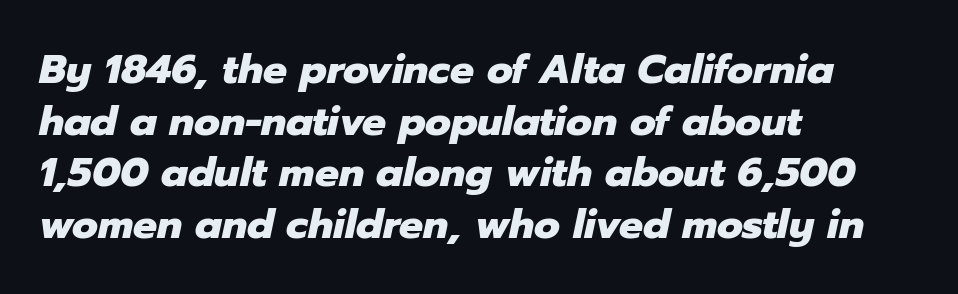
Q: Is the text bold? A: Yes.
Q: Is the text italic (slanted)? A: Yes, it leans right by about 12 degrees.
Q: Is the text underlined? A: No.
Q: How is the paragraph aligned? A: Left-aligned.
Q: Is the spacing between letters normal or unusually wide? A: Normal.
Q: Is the spacing between lines tight, normal or loose? A: Normal.
Q: Width (condensed, normal, or wide)? A: Normal.
Q: Stroke contrast? A: Low.
Q: x-height? A: Medium.
Q: Monospaced? A: No.
